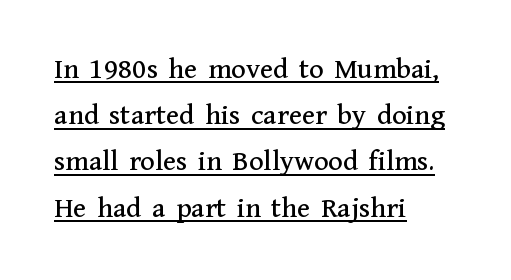
{"serif": "yes", "italic": "no", "width": "normal", "stroke_contrast": "medium", "x_height": "medium", "monospaced": "no", "underline": "yes", "align": "left", "line_spacing": "normal", "line_spacing_ratio": 1.54, "letter_spacing": "normal", "letter_spacing_em": 0.0, "glyph_px": 30}
